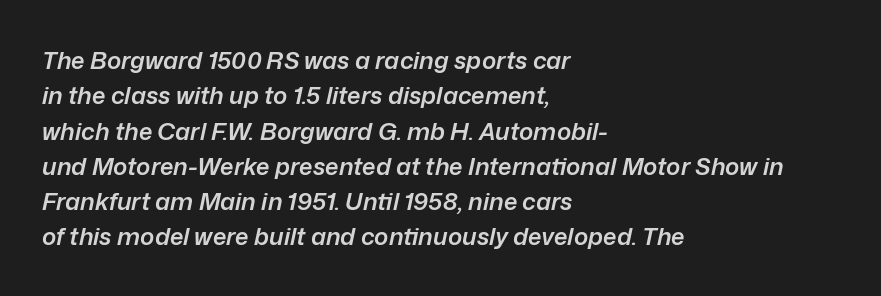
{"italic": "yes", "lean": "right", "slant_degrees": 12, "bold": "semi", "underline": "no", "align": "left", "line_spacing": "normal", "line_spacing_ratio": 1.47, "letter_spacing": "normal", "letter_spacing_em": 0.0, "glyph_px": 24}
